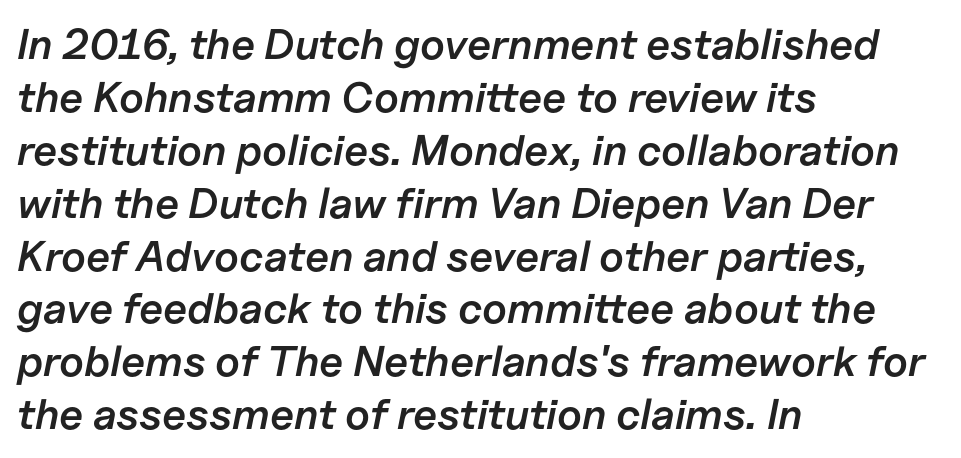
{"italic": "yes", "lean": "right", "slant_degrees": 11, "bold": "semi", "weight": "semibold", "width": "normal", "stroke_contrast": "low", "x_height": "medium", "monospaced": "no", "underline": "no", "align": "left", "line_spacing_ratio": 1.23, "letter_spacing": "normal", "letter_spacing_em": 0.0, "glyph_px": 43}
